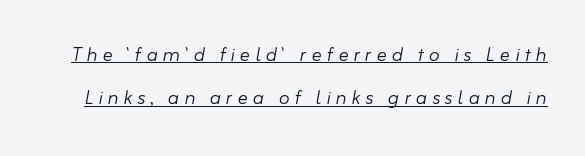
The image shows 25 px text type, italic (leaning right); set line spacing 1.74x, unusually wide letter spacing (+0.2 em), underlined.
